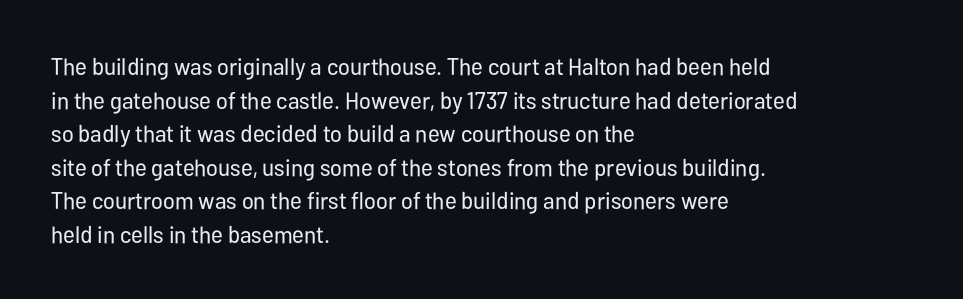
Q: Is the text bold? A: No.
Q: Is the text italic (slanted)? A: No, it is upright.
Q: Is the text underlined? A: No.
Q: How is the paragraph aligned? A: Left-aligned.
Q: Is the spacing between letters normal or unusually wide? A: Normal.
Q: Is the spacing between lines tight, normal or loose? A: Normal.
